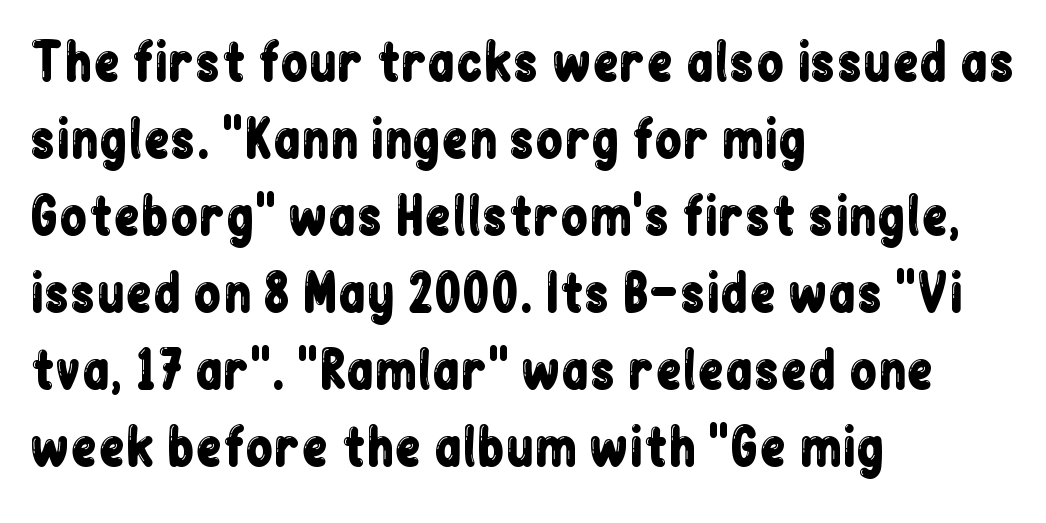
The image shows 50 px condensed sans-serif type, upright; set left-aligned, normal line spacing (1.54x), normal letter spacing, not underlined; low stroke contrast and a medium x-height.
